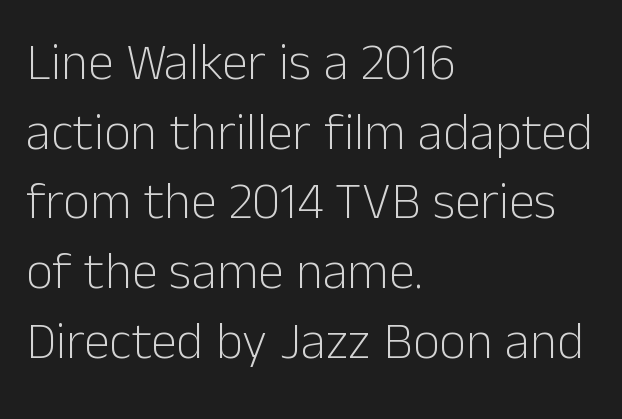
{"serif": "no", "italic": "no", "bold": "no", "weight": "light", "width": "normal", "stroke_contrast": "low", "x_height": "medium", "monospaced": "no", "underline": "no", "align": "left", "line_spacing": "normal", "line_spacing_ratio": 1.34, "letter_spacing": "normal", "letter_spacing_em": 0.0, "glyph_px": 52}
